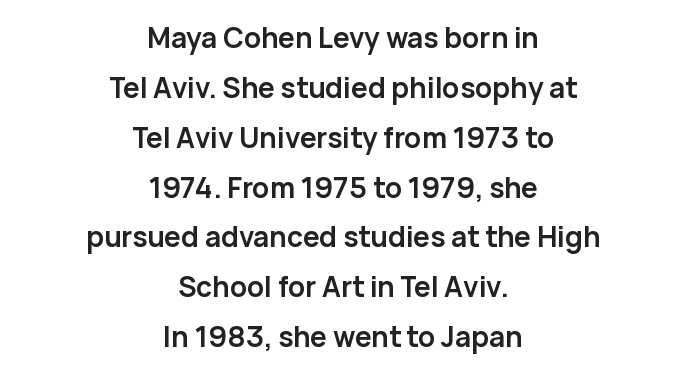
Does the copy run flush right? No — it is centered line by line. The face used here is proportionally spaced, like ordinary book or web type. The characters look thick and weighty, a clear bold. It's the straight-up-and-down kind of type.
